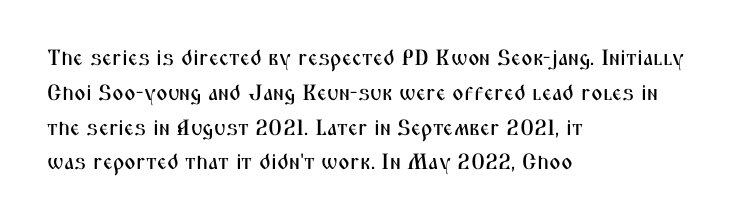
The image shows 22 px text type, upright; set left-aligned, normal line spacing (1.58x), normal letter spacing, not underlined.
